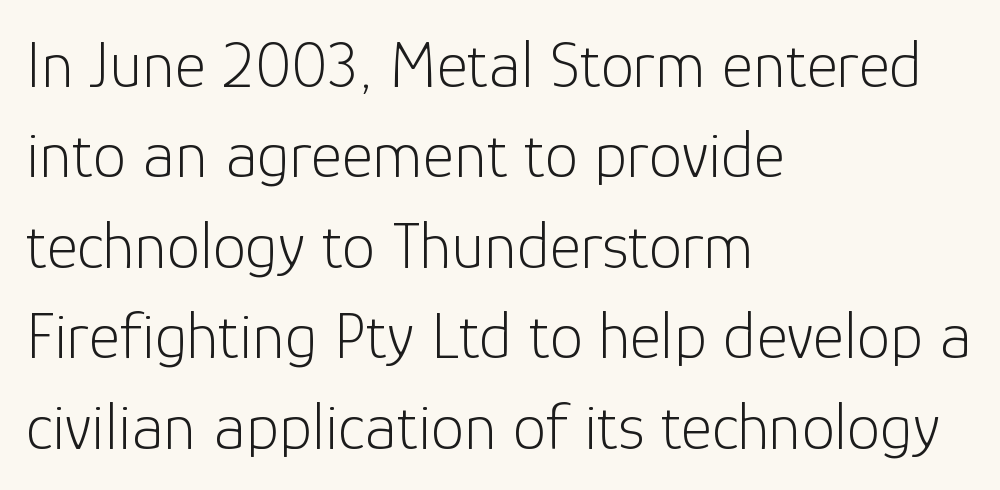
The weight would be labelled regular, book, light, or lighter still. Nobody touched the tracking dial on this one. Posture: straight, roman, zero tilt. Horizontal bands of white between lines are of average thickness. Decoration check: the copy has no underline.
